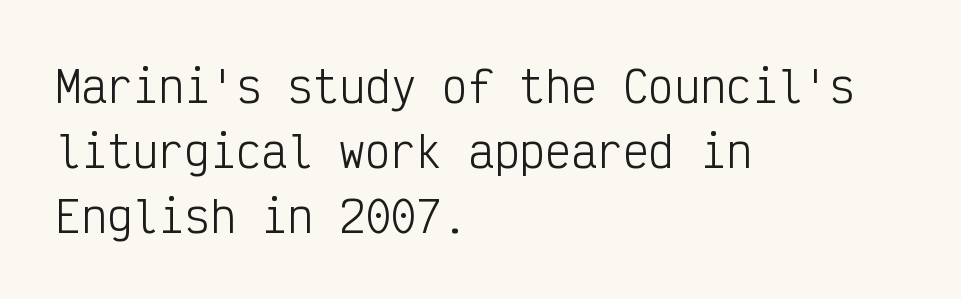
{"serif": "no", "italic": "no", "bold": "no", "weight": "light", "width": "condensed", "stroke_contrast": "low", "x_height": "medium", "monospaced": "yes", "underline": "no", "align": "left", "line_spacing": "normal", "line_spacing_ratio": 1.51, "letter_spacing": "normal", "letter_spacing_em": 0.0, "glyph_px": 43}
